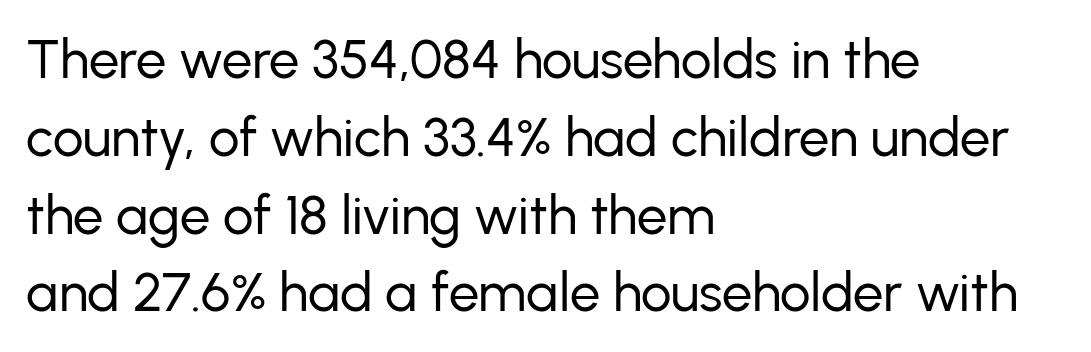
Note the varied advance widths — an 'i' is clearly narrower than an 'm'. Plain, unruled lines of type. Note: no serifs on the glyphs. What stands out about the letter spacing? Nothing — it is the standard amount.
